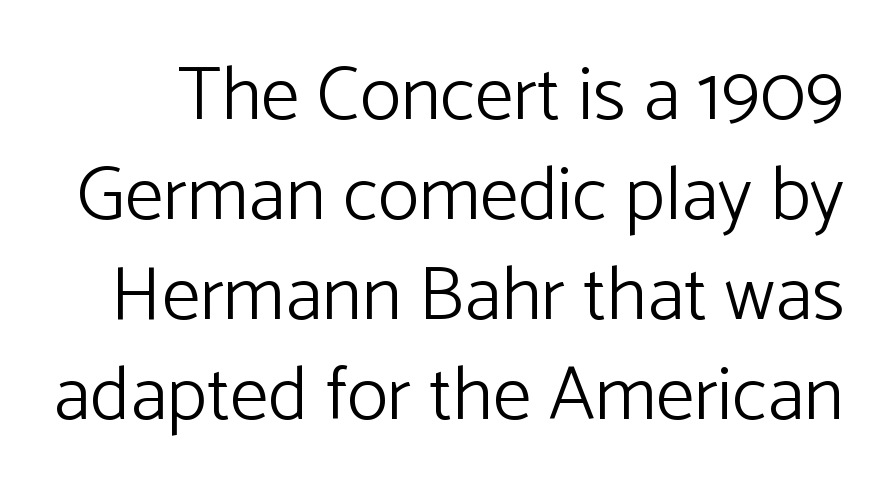
Q: Is the text bold? A: No.
Q: Is the text italic (slanted)? A: No, it is upright.
Q: Is the typeface a serif or a sans-serif typeface? A: Sans-serif.
Q: Is the text underlined? A: No.
Q: Is the spacing between letters normal or unusually wide? A: Normal.
Q: Is the spacing between lines tight, normal or loose? A: Normal.
Q: Width (condensed, normal, or wide)? A: Normal.
Q: Stroke contrast? A: Low.
Q: x-height? A: Medium.
Q: Monospaced? A: No.
